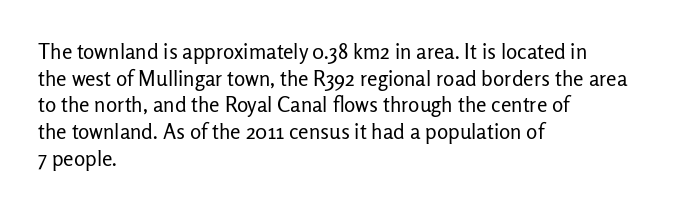
{"italic": "no", "bold": "no", "underline": "no", "align": "left", "line_spacing": "normal", "line_spacing_ratio": 1.27, "letter_spacing": "normal", "letter_spacing_em": 0.0, "glyph_px": 21}
